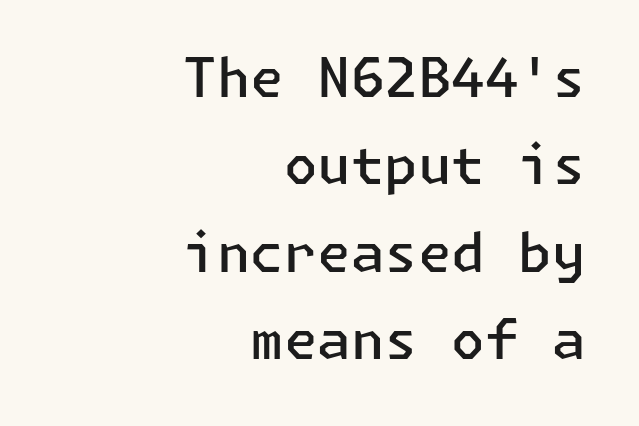
Q: Is the text bold? A: Semi-bold.
Q: Is the text italic (slanted)? A: No, it is upright.
Q: Is the typeface a serif or a sans-serif typeface? A: Sans-serif.
Q: Is the text underlined? A: No.
Q: How is the paragraph aligned? A: Right-aligned.
Q: Is the spacing between letters normal or unusually wide? A: Normal.
Q: Is the spacing between lines tight, normal or loose? A: Normal.
Q: Width (condensed, normal, or wide)? A: Normal.
Q: Stroke contrast? A: Low.
Q: x-height? A: Medium.
